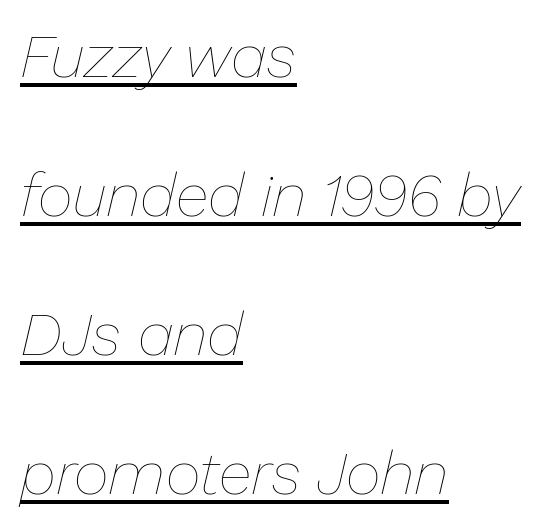
The image shows 61 px thin type, italic (leaning right); set left-aligned, loose line spacing (2.28x), normal letter spacing, underlined; low stroke contrast and a medium x-height.
